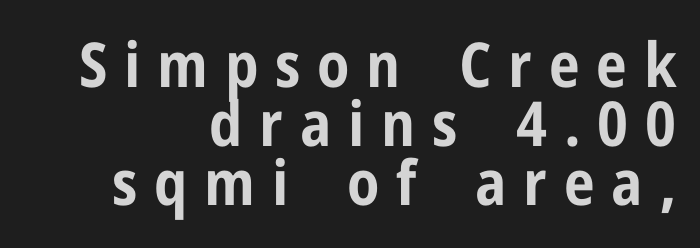
Q: Is the text bold? A: Yes.
Q: Is the text italic (slanted)? A: No, it is upright.
Q: Is the typeface a serif or a sans-serif typeface? A: Sans-serif.
Q: Is the text underlined? A: No.
Q: How is the paragraph aligned? A: Right-aligned.
Q: Is the spacing between letters normal or unusually wide? A: Unusually wide.
Q: Is the spacing between lines tight, normal or loose? A: Tight.
Q: Width (condensed, normal, or wide)? A: Condensed.
Q: Stroke contrast? A: Low.
Q: x-height? A: Medium.
Q: Monospaced? A: No.
